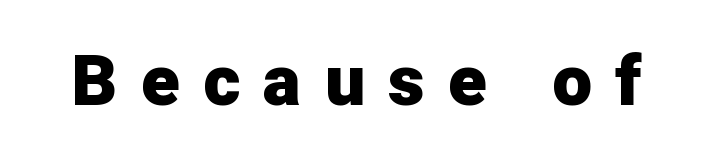
Strokes here are thick enough to call this a true bold. Tracking here is generous; glyphs stand well apart from one another. Descender tails drop into unmarked territory. The font's upright variant was chosen for this text.
